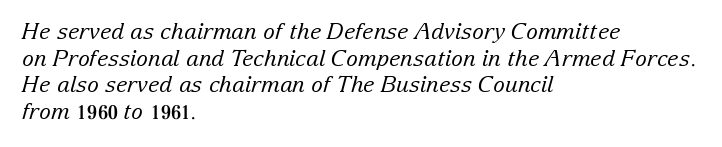
Q: Is the text bold? A: No.
Q: Is the text italic (slanted)? A: Yes, it leans right by about 15 degrees.
Q: Is the text underlined? A: No.
Q: How is the paragraph aligned? A: Left-aligned.
Q: Is the spacing between letters normal or unusually wide? A: Normal.
